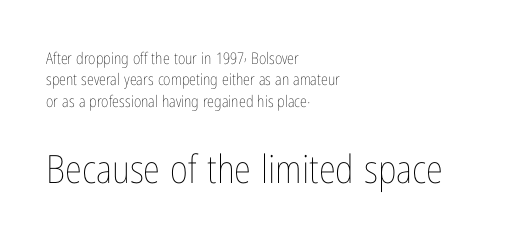
{"italic": "no", "bold": "no", "weight": "thin", "width": "condensed", "stroke_contrast": "low", "x_height": "medium", "monospaced": "no", "underline": "no", "align": "left", "line_spacing": "normal", "line_spacing_ratio": 1.33, "letter_spacing": "normal", "letter_spacing_em": 0.0, "larger_block": "second", "size_ratio": 2.44, "glyph_px": 39}
